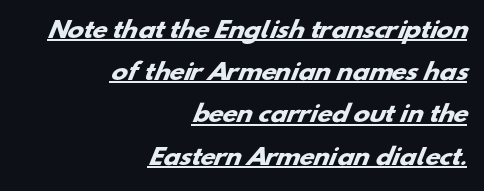
Q: Is the text bold? A: Yes.
Q: Is the text underlined? A: Yes.
Q: How is the paragraph aligned? A: Right-aligned.
Q: Is the spacing between letters normal or unusually wide? A: Normal.
Q: Is the spacing between lines tight, normal or loose? A: Loose.
